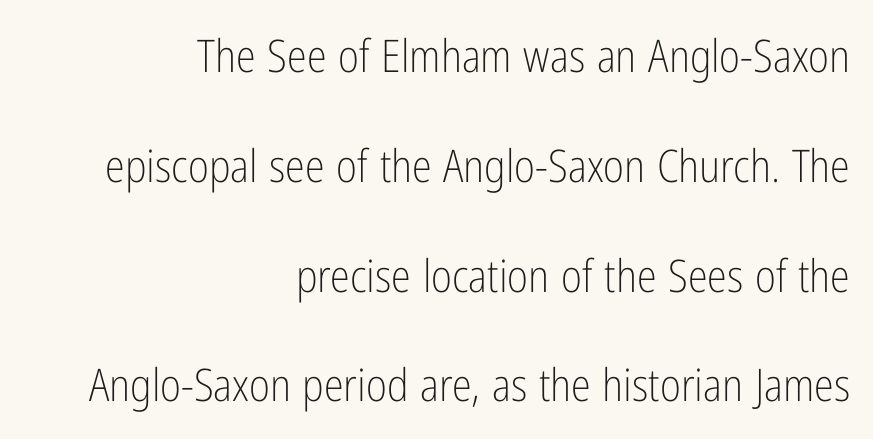
The image shows 45 px light, condensed sans-serif type, upright; set right-aligned, loose line spacing (2.44x), normal letter spacing, not underlined; low stroke contrast and a medium x-height.
